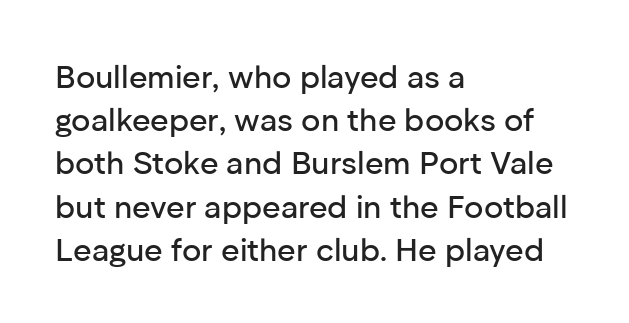
Q: Is the text italic (slanted)? A: No, it is upright.
Q: Is the typeface a serif or a sans-serif typeface? A: Sans-serif.
Q: Is the text underlined? A: No.
Q: How is the paragraph aligned? A: Left-aligned.
Q: Is the spacing between letters normal or unusually wide? A: Normal.
Q: Is the spacing between lines tight, normal or loose? A: Normal.
Q: Width (condensed, normal, or wide)? A: Normal.
Q: Stroke contrast? A: Low.
Q: x-height? A: Medium.
Q: Monospaced? A: No.
